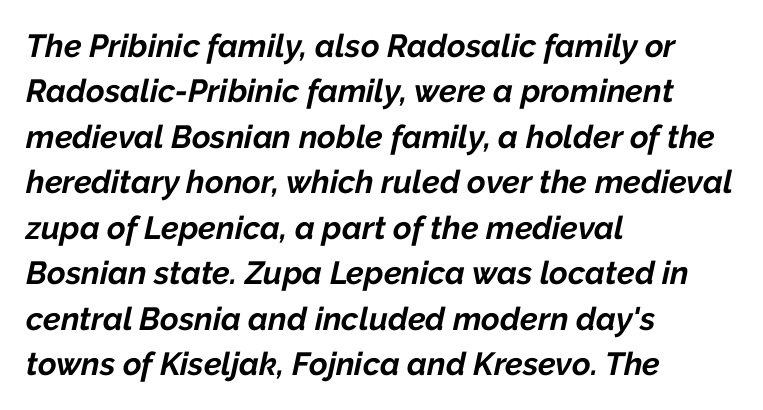
The image shows 32 px bold type, italic (leaning right); set left-aligned, normal line spacing (1.42x), normal letter spacing, not underlined; low stroke contrast and a medium x-height.
